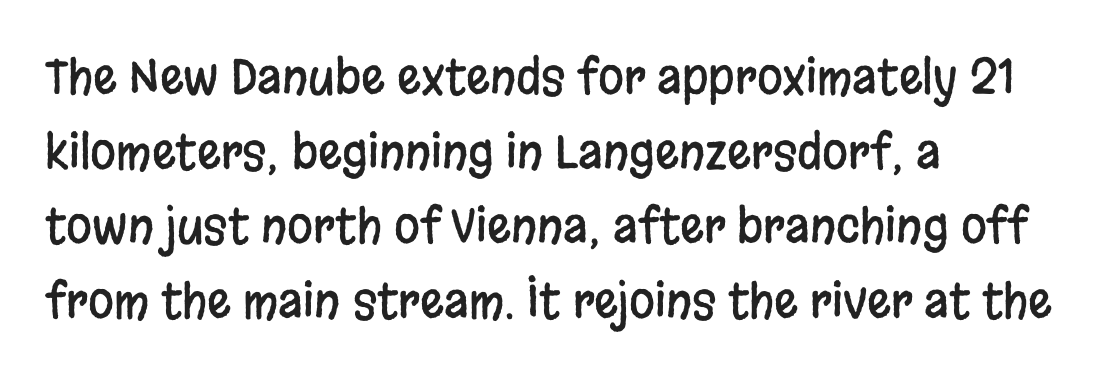
The image shows 47 px condensed sans-serif type, upright; set left-aligned, normal line spacing (1.59x), normal letter spacing, not underlined; low stroke contrast and a large x-height.
